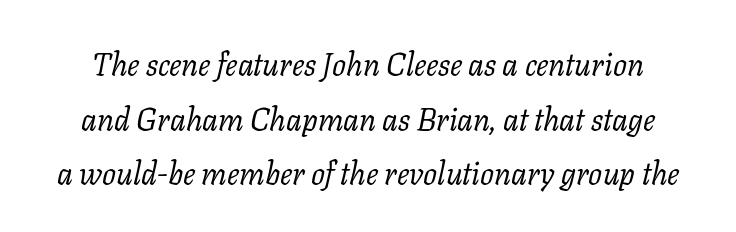
Q: Is the text bold? A: No.
Q: Is the text italic (slanted)? A: Yes, it leans right by about 11 degrees.
Q: Is the typeface a serif or a sans-serif typeface? A: Serif.
Q: Is the text underlined? A: No.
Q: Is the spacing between letters normal or unusually wide? A: Normal.
Q: Width (condensed, normal, or wide)? A: Normal.
Q: Stroke contrast? A: Low.
Q: x-height? A: Medium.
Q: Monospaced? A: No.
